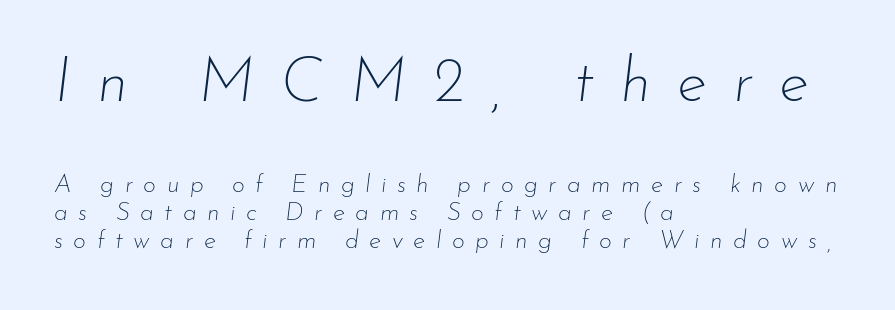
The image shows 62 px thin type, italic (leaning right); set left-aligned, tight line spacing (1.12x), unusually wide letter spacing (+0.42 em), not underlined; the first (top) block is 2.48x larger; low stroke contrast and a small x-height.
